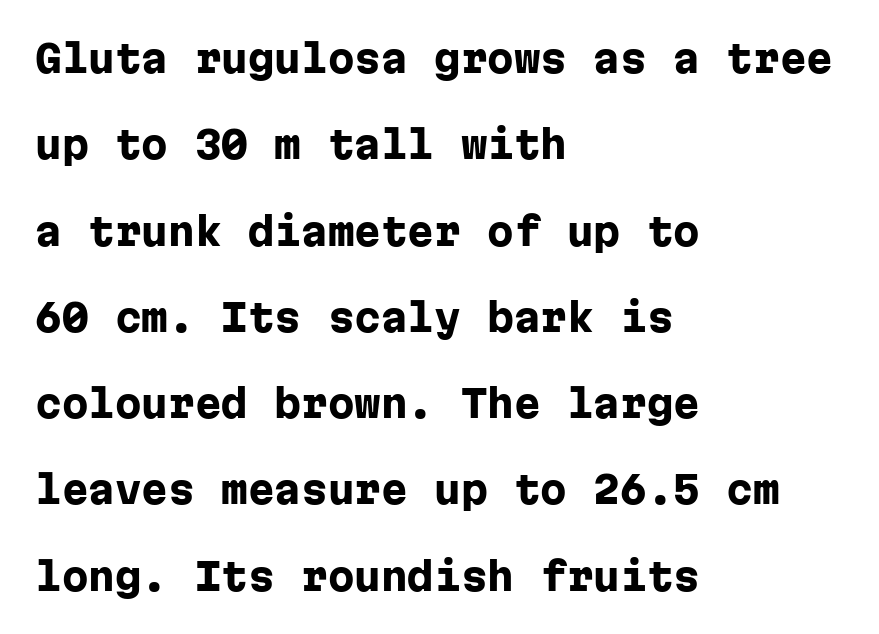
Q: Is the text bold? A: Yes.
Q: Is the text italic (slanted)? A: No, it is upright.
Q: Is the typeface a serif or a sans-serif typeface? A: Sans-serif.
Q: Is the text underlined? A: No.
Q: How is the paragraph aligned? A: Left-aligned.
Q: Is the spacing between letters normal or unusually wide? A: Normal.
Q: Is the spacing between lines tight, normal or loose? A: Loose.
Q: Width (condensed, normal, or wide)? A: Normal.
Q: Stroke contrast? A: Low.
Q: x-height? A: Medium.
Q: Monospaced? A: Yes.
